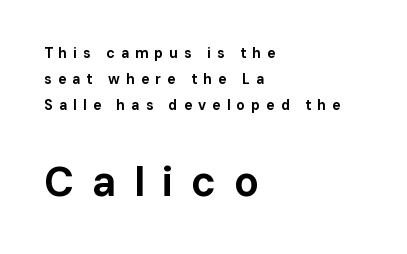
The image shows 41 px bold sans-serif type, upright; set left-aligned, line spacing 1.87x, unusually wide letter spacing (+0.43 em), not underlined; the second (bottom) block is 2.93x larger; low stroke contrast and a medium x-height.
